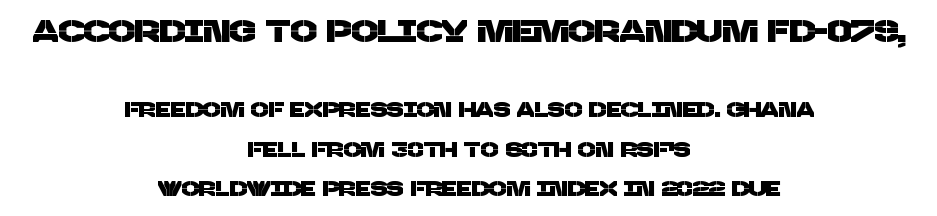
Q: Is the typeface a serif or a sans-serif typeface? A: Sans-serif.
Q: Is the text underlined? A: No.
Q: How is the paragraph aligned? A: Centered.
Q: Is the spacing between letters normal or unusually wide? A: Normal.
Q: Which block of text is set in a larger size, the first (top) or the second (bottom)? A: The first (top) one.
Q: Width (condensed, normal, or wide)? A: Normal.
Q: Stroke contrast? A: Low.
Q: x-height? A: Large.
Q: Monospaced? A: No.
